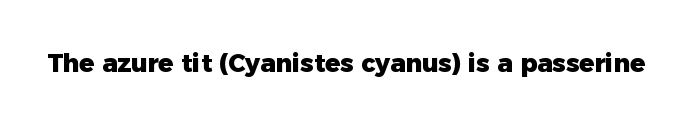
Underlining? Definitely not there. Strong, thick strokes mark this as bold type. This sample uses an upright cut, with every glyph sitting square on the baseline. A typesetter would call this zero additional tracking.
